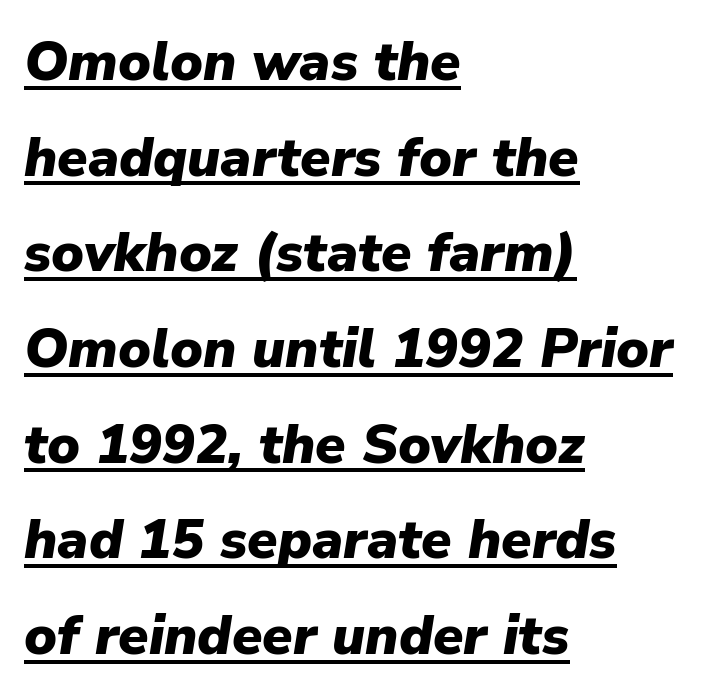
Designer's note — italics engaged. These characters rest on top of a visible drawn line. Strong, thick strokes mark this as bold type. Reading down the block, your eye returns to a fixed left position each line. Spacing verdict: proportional, widths tailored to each character. The passage shown has conventional tracking throughout.
